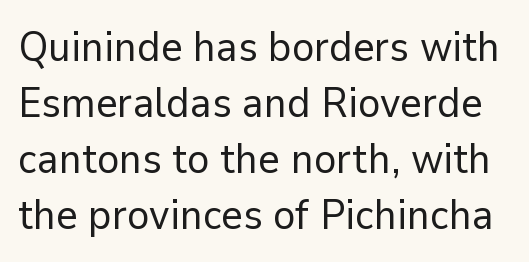
Q: Is the text bold? A: No.
Q: Is the text italic (slanted)? A: No, it is upright.
Q: Is the typeface a serif or a sans-serif typeface? A: Sans-serif.
Q: Is the text underlined? A: No.
Q: Is the spacing between letters normal or unusually wide? A: Normal.
Q: Is the spacing between lines tight, normal or loose? A: Normal.
Q: Width (condensed, normal, or wide)? A: Normal.
Q: Stroke contrast? A: Low.
Q: x-height? A: Medium.
Q: Monospaced? A: No.
